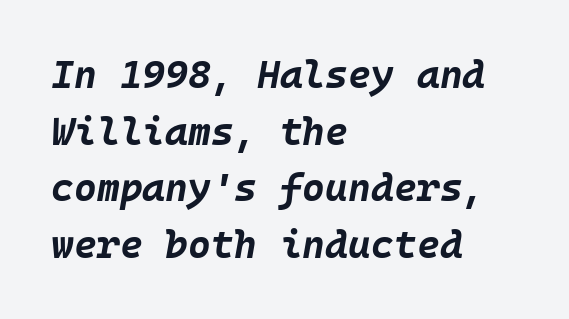
Summary of vertical rhythm: regular, with standard interline spacing. Heavy, bold letterforms. Descenders hang freely into open space. Teacher's note: observe the even left margin — that is flush-left alignment. Observe the ordinary spacing: letters are neighbours, not strangers. Slanted lettering throughout.
